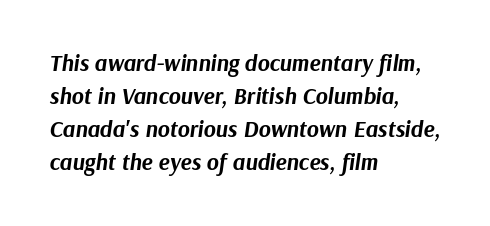
Typographic density is high because the face is bold. The typesetter chose a ragged-right arrangement here. Designer's note — italics engaged. Glyph-to-glyph distance matches everyday printed text.
